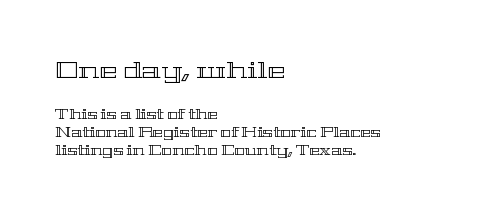
Q: Is the text italic (slanted)? A: No, it is upright.
Q: Is the text underlined? A: No.
Q: How is the paragraph aligned? A: Left-aligned.
Q: Is the spacing between letters normal or unusually wide? A: Normal.
Q: Is the spacing between lines tight, normal or loose? A: Normal.
Q: Which block of text is set in a larger size, the first (top) or the second (bottom)? A: The first (top) one.
